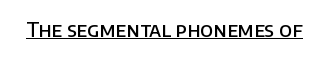
The image shows 20 px text type, upright; set normal letter spacing, underlined.
